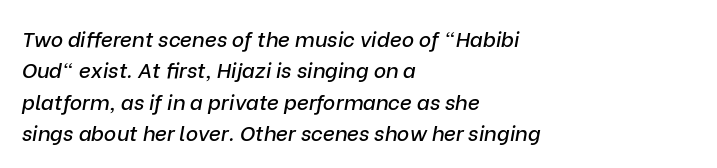
{"italic": "yes", "lean": "right", "slant_degrees": 9, "underline": "no", "align": "left", "line_spacing": "normal", "line_spacing_ratio": 1.49, "letter_spacing": "normal", "letter_spacing_em": 0.0, "glyph_px": 21}
